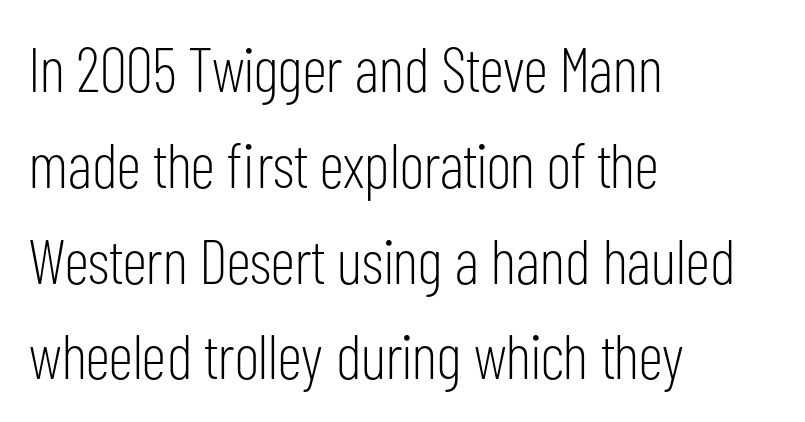
{"serif": "no", "italic": "no", "bold": "no", "weight": "light", "width": "condensed", "stroke_contrast": "low", "x_height": "medium", "monospaced": "no", "underline": "no", "align": "left", "line_spacing": "normal", "line_spacing_ratio": 1.52, "letter_spacing": "normal", "letter_spacing_em": 0.0, "glyph_px": 63}
